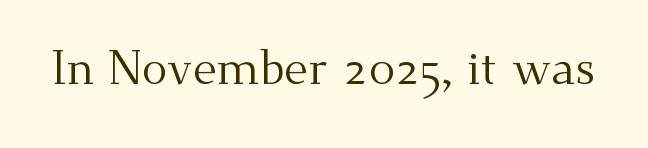
Q: Is the text bold? A: No.
Q: Is the text italic (slanted)? A: No, it is upright.
Q: Is the typeface a serif or a sans-serif typeface? A: Serif.
Q: Is the text underlined? A: No.
Q: Is the spacing between letters normal or unusually wide? A: Normal.
Q: Width (condensed, normal, or wide)? A: Normal.
Q: Stroke contrast? A: Medium.
Q: x-height? A: Small.
Q: Monospaced? A: No.
